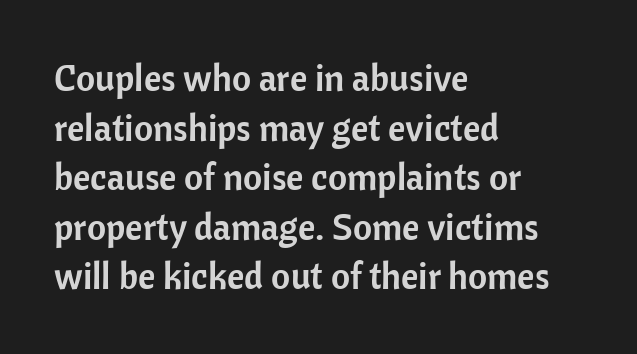
Q: Is the text italic (slanted)? A: No, it is upright.
Q: Is the typeface a serif or a sans-serif typeface? A: Sans-serif.
Q: Is the text underlined? A: No.
Q: How is the paragraph aligned? A: Left-aligned.
Q: Is the spacing between letters normal or unusually wide? A: Normal.
Q: Is the spacing between lines tight, normal or loose? A: Normal.
Q: Width (condensed, normal, or wide)? A: Normal.
Q: Stroke contrast? A: Low.
Q: x-height? A: Medium.
Q: Monospaced? A: No.
